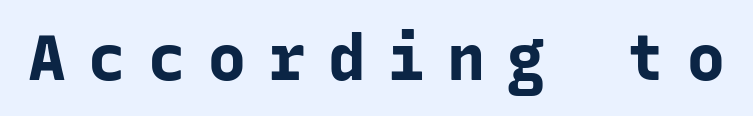
The image shows 63 px bold sans-serif type, upright, monospaced; set unusually wide letter spacing (+0.35 em), not underlined; low stroke contrast and a medium x-height.
